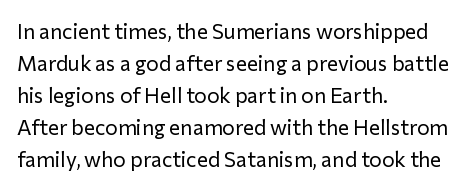
The image shows 21 px text type, upright; set left-aligned, normal line spacing (1.52x), normal letter spacing, not underlined.
